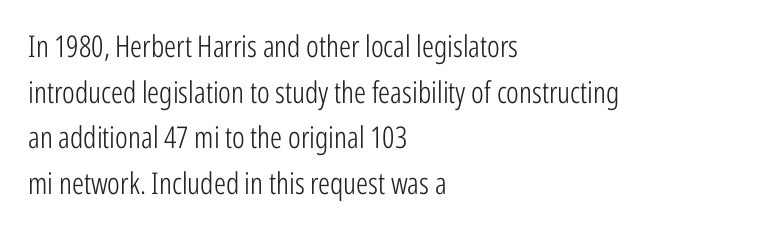
The image shows 30 px light, condensed sans-serif type, upright; set left-aligned, normal line spacing (1.52x), normal letter spacing, not underlined; low stroke contrast and a medium x-height.
